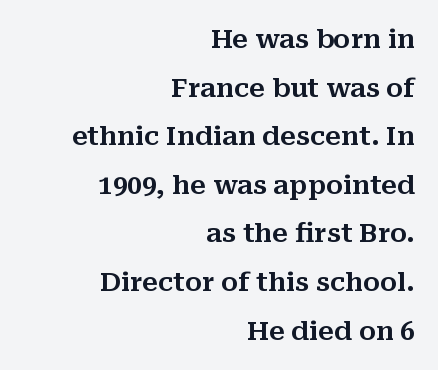
Honestly, there is no underline to notice here at all. No italicization has been applied; the sample stays upright. The line texture is even and compact thanks to regular tracking. Where is the straight margin? On the right.
